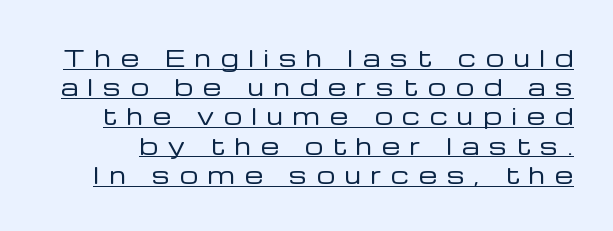
{"italic": "no", "bold": "no", "underline": "yes", "line_spacing": "normal", "line_spacing_ratio": 1.27, "letter_spacing": "wide", "letter_spacing_em": 0.43, "glyph_px": 23}
